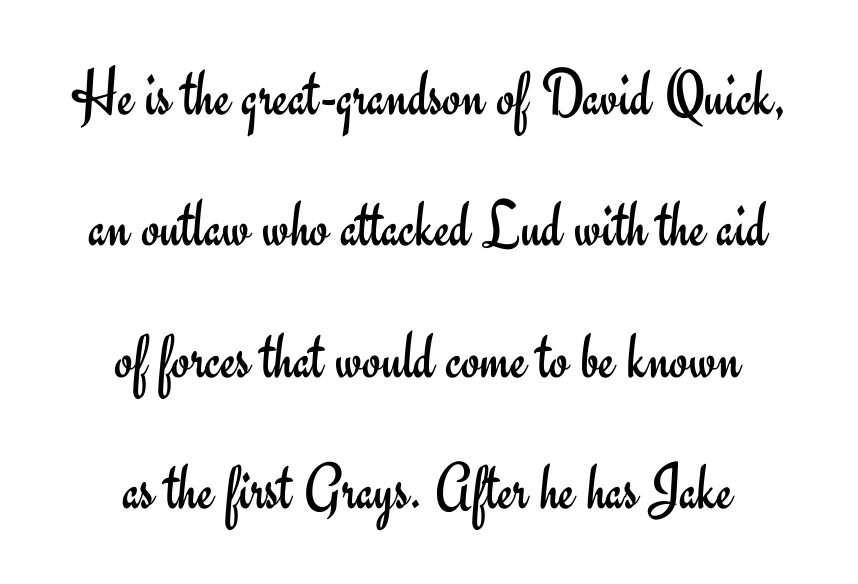
{"serif": "no", "bold": "no", "weight": "regular", "width": "normal", "stroke_contrast": "low", "x_height": "small", "monospaced": "no", "underline": "no", "align": "center", "line_spacing": "loose", "line_spacing_ratio": 1.96, "letter_spacing": "normal", "letter_spacing_em": 0.0, "glyph_px": 67}
